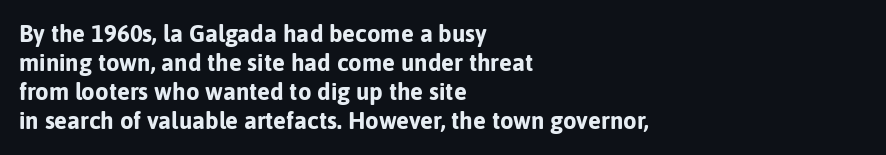
Q: Is the text bold? A: Yes.
Q: Is the text italic (slanted)? A: No, it is upright.
Q: Is the text underlined? A: No.
Q: How is the paragraph aligned? A: Left-aligned.
Q: Is the spacing between letters normal or unusually wide? A: Normal.
